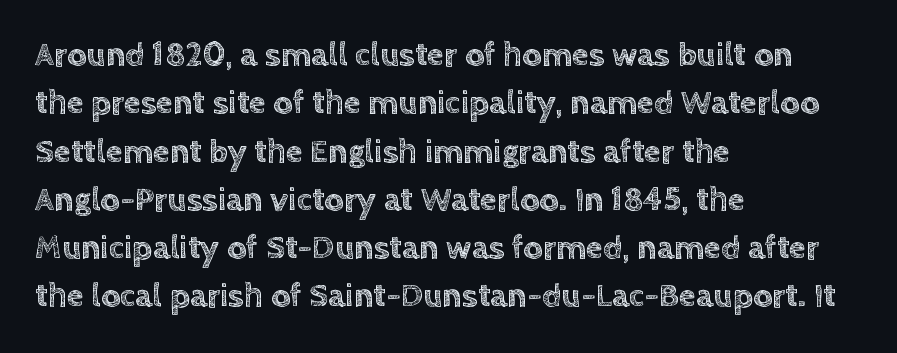
{"italic": "no", "width": "normal", "x_height": "large", "monospaced": "no", "underline": "no", "align": "left", "line_spacing": "normal", "line_spacing_ratio": 1.42, "letter_spacing": "normal", "letter_spacing_em": 0.0, "glyph_px": 34}
